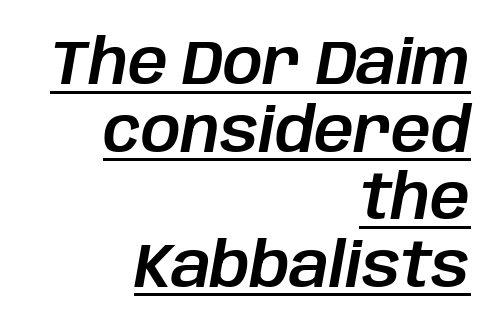
{"italic": "yes", "lean": "right", "slant_degrees": 10, "width": "normal", "stroke_contrast": "low", "x_height": "large", "monospaced": "no", "underline": "yes", "align": "right", "line_spacing": "tight", "line_spacing_ratio": 1.09, "letter_spacing": "normal", "letter_spacing_em": 0.0, "glyph_px": 62}
